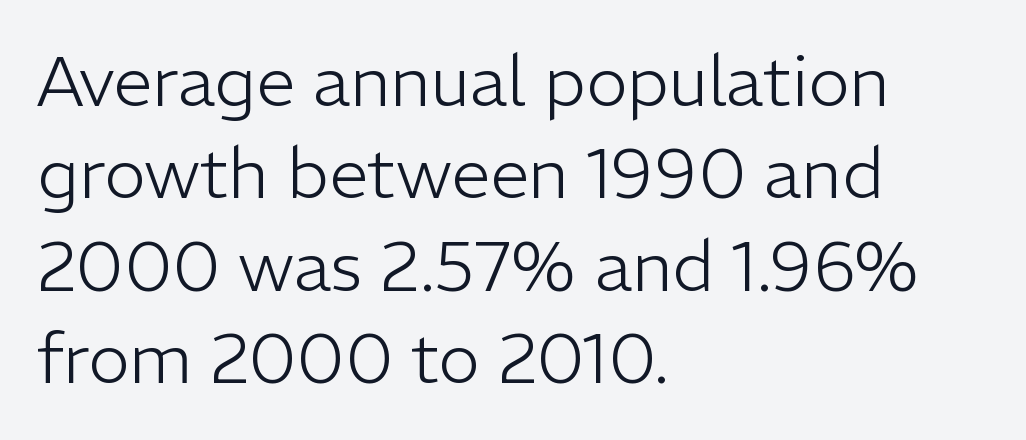
Q: Is the text bold? A: No.
Q: Is the text italic (slanted)? A: No, it is upright.
Q: Is the typeface a serif or a sans-serif typeface? A: Sans-serif.
Q: Is the text underlined? A: No.
Q: How is the paragraph aligned? A: Left-aligned.
Q: Is the spacing between letters normal or unusually wide? A: Normal.
Q: Is the spacing between lines tight, normal or loose? A: Normal.
Q: Width (condensed, normal, or wide)? A: Normal.
Q: Stroke contrast? A: Low.
Q: x-height? A: Medium.
Q: Monospaced? A: No.
